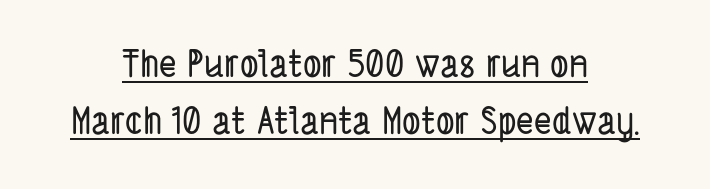
The image shows 37 px condensed sans-serif type; set centered, normal line spacing (1.54x), normal letter spacing, underlined; low stroke contrast and a medium x-height.
